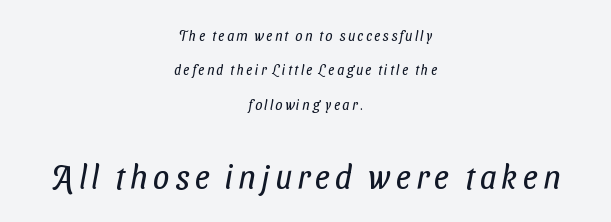
{"serif": "no", "bold": "no", "weight": "regular", "width": "condensed", "stroke_contrast": "low", "x_height": "medium", "monospaced": "no", "underline": "no", "align": "center", "line_spacing": "loose", "line_spacing_ratio": 2.45, "larger_block": "second", "size_ratio": 2.36, "glyph_px": 33}
